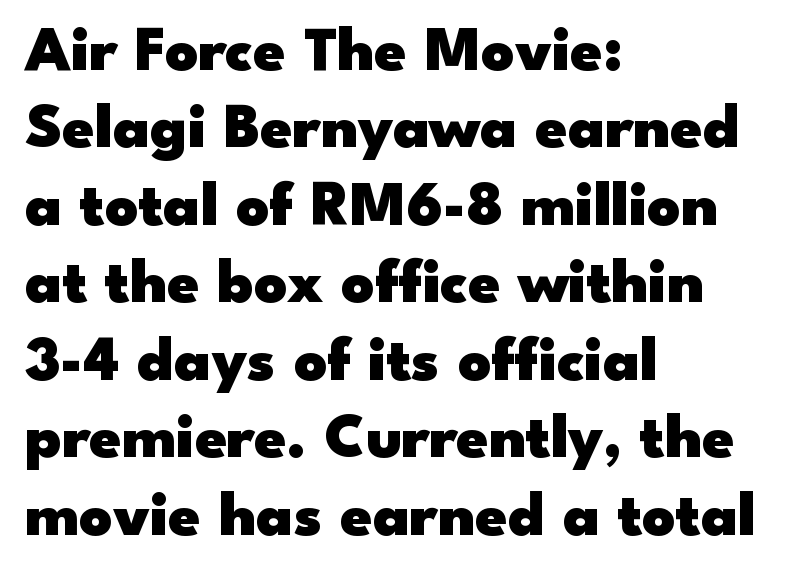
Q: Is the text bold? A: Yes.
Q: Is the text italic (slanted)? A: No, it is upright.
Q: Is the typeface a serif or a sans-serif typeface? A: Sans-serif.
Q: Is the text underlined? A: No.
Q: How is the paragraph aligned? A: Left-aligned.
Q: Is the spacing between letters normal or unusually wide? A: Normal.
Q: Width (condensed, normal, or wide)? A: Wide.
Q: Stroke contrast? A: Low.
Q: x-height? A: Small.
Q: Monospaced? A: No.
